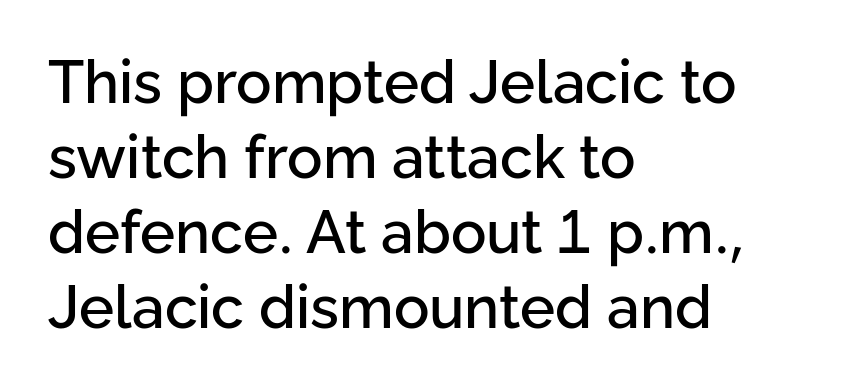
Just letters on the line, the space beneath them empty. The typography opts for an upright posture over an oblique one. Here the designer chose a conventional face with non-uniform glyph widths. Font category for this specimen: sans-serif.
